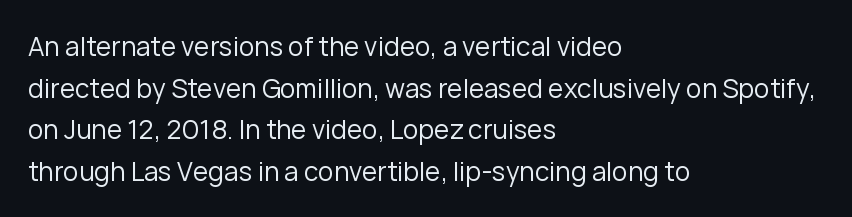
Q: Is the text bold? A: No.
Q: Is the text italic (slanted)? A: No, it is upright.
Q: Is the text underlined? A: No.
Q: How is the paragraph aligned? A: Left-aligned.
Q: Is the spacing between letters normal or unusually wide? A: Normal.
Q: Is the spacing between lines tight, normal or loose? A: Normal.
